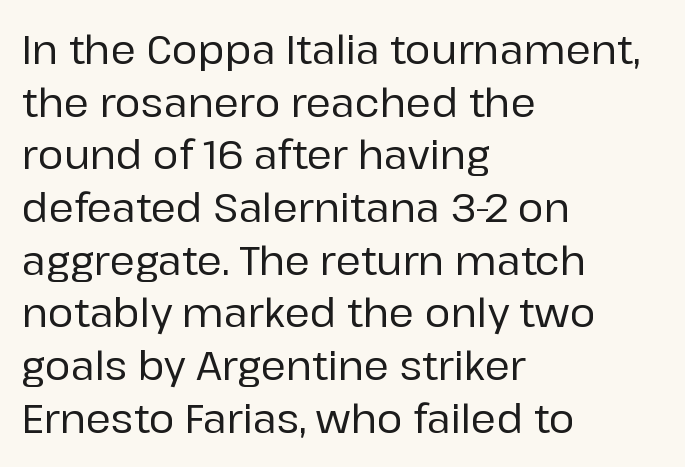
Q: Is the text italic (slanted)? A: No, it is upright.
Q: Is the typeface a serif or a sans-serif typeface? A: Sans-serif.
Q: Is the text underlined? A: No.
Q: How is the paragraph aligned? A: Left-aligned.
Q: Is the spacing between letters normal or unusually wide? A: Normal.
Q: Is the spacing between lines tight, normal or loose? A: Normal.
Q: Width (condensed, normal, or wide)? A: Normal.
Q: Stroke contrast? A: Low.
Q: x-height? A: Medium.
Q: Monospaced? A: No.
